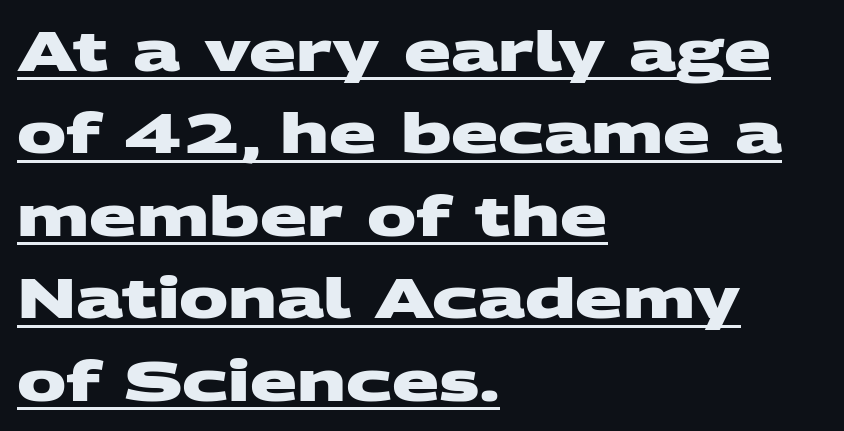
Students, this is bold: see how much ink each stroke carries. Inter-character spacing is left at the font's built-in metrics. The rendering uses the underline text-decoration. Do the characters align in a grid? No, the font is proportional.
